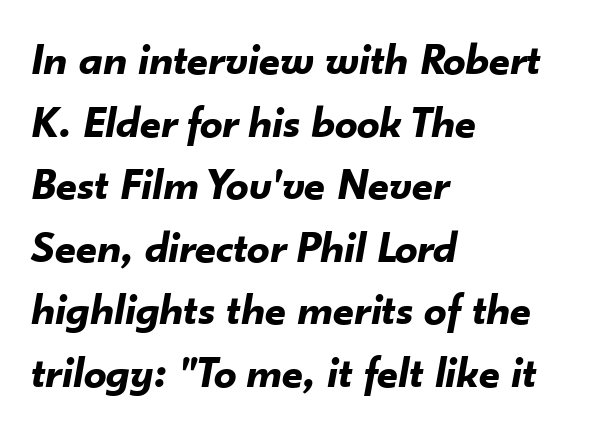
{"italic": "yes", "lean": "right", "slant_degrees": 10, "bold": "yes", "weight": "bold", "width": "normal", "stroke_contrast": "low", "x_height": "small", "monospaced": "no", "underline": "no", "align": "left", "line_spacing": "normal", "line_spacing_ratio": 1.39, "letter_spacing": "normal", "letter_spacing_em": 0.0, "glyph_px": 45}
